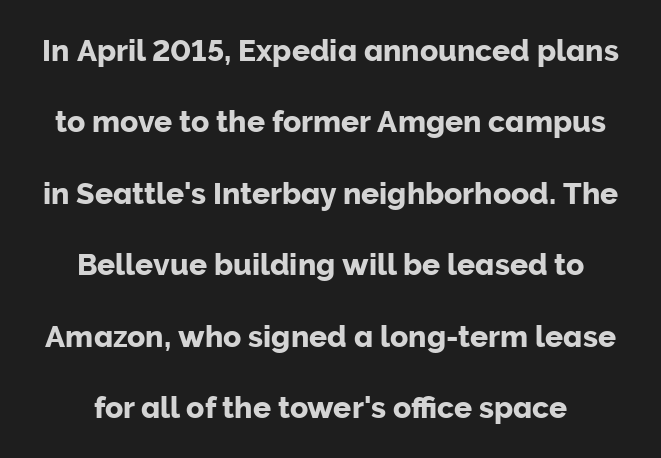
Every character sits straight up, as roman type does. Each letter's strokes conclude bluntly, with no projecting serifs. Between one letter and the next there's only the usual sliver of space. Summary of vertical rhythm: relaxed, with wide interline spacing. Is this a fixed-width face? No — the glyphs have proportional, varying widths.
